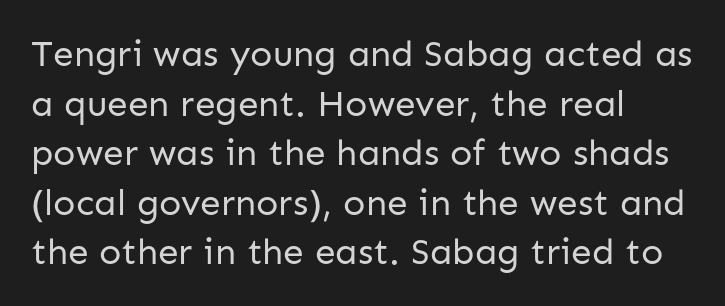
{"serif": "no", "italic": "no", "bold": "no", "weight": "regular", "width": "normal", "stroke_contrast": "low", "x_height": "medium", "monospaced": "no", "underline": "no", "align": "left", "line_spacing": "normal", "line_spacing_ratio": 1.34, "letter_spacing": "normal", "letter_spacing_em": 0.0, "glyph_px": 37}
